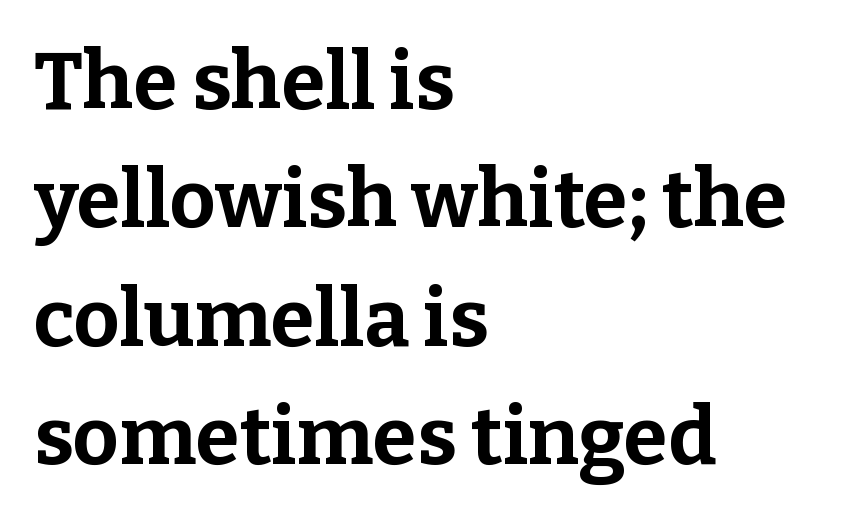
Classification — serif. In terms of letterspacing, this is plain default setting. Regular leading. Typeset ragged right — the left edge is the straight one. Clear beneath every line of the passage. Strokes here are thick enough to call this a true bold.
